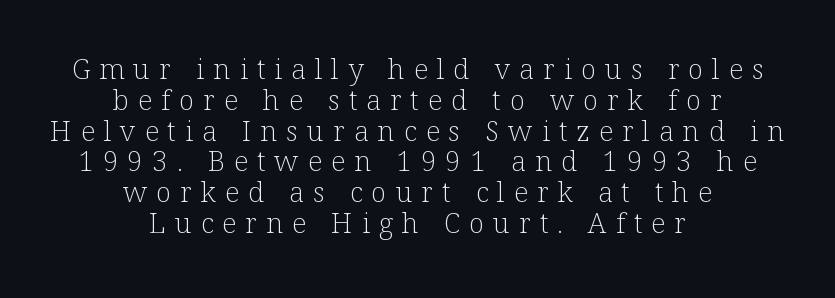
Q: Is the text bold? A: No.
Q: Is the text italic (slanted)? A: No, it is upright.
Q: Is the typeface a serif or a sans-serif typeface? A: Serif.
Q: Is the text underlined? A: No.
Q: How is the paragraph aligned? A: Centered.
Q: Is the spacing between letters normal or unusually wide? A: Unusually wide.
Q: Is the spacing between lines tight, normal or loose? A: Tight.
Q: Width (condensed, normal, or wide)? A: Normal.
Q: Stroke contrast? A: Low.
Q: x-height? A: Medium.
Q: Monospaced? A: No.
